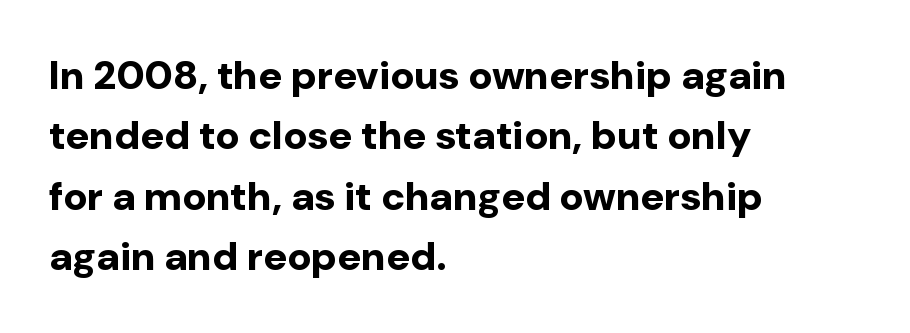
The image shows 40 px bold sans-serif type, upright; set left-aligned, normal line spacing (1.51x), normal letter spacing, not underlined; low stroke contrast and a medium x-height.
